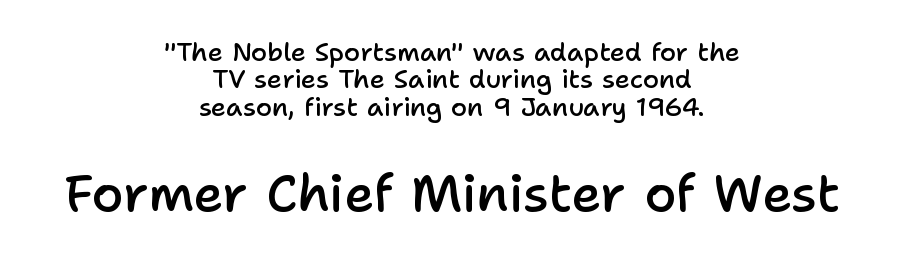
Q: Is the text bold? A: Semi-bold.
Q: Is the text italic (slanted)? A: No, it is upright.
Q: Is the typeface a serif or a sans-serif typeface? A: Sans-serif.
Q: Is the text underlined? A: No.
Q: How is the paragraph aligned? A: Centered.
Q: Is the spacing between letters normal or unusually wide? A: Normal.
Q: Is the spacing between lines tight, normal or loose? A: Tight.
Q: Which block of text is set in a larger size, the first (top) or the second (bottom)? A: The second (bottom) one.
Q: Width (condensed, normal, or wide)? A: Normal.
Q: Stroke contrast? A: Low.
Q: x-height? A: Medium.
Q: Monospaced? A: No.
